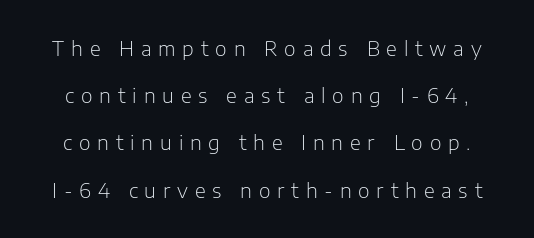
Q: Is the text bold? A: No.
Q: Is the text italic (slanted)? A: No, it is upright.
Q: Is the text underlined? A: No.
Q: Is the spacing between letters normal or unusually wide? A: Unusually wide.
Q: Is the spacing between lines tight, normal or loose? A: Loose.
